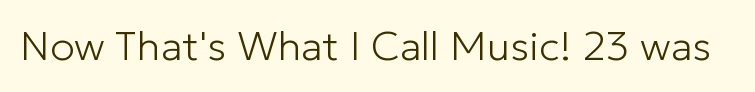
{"serif": "no", "italic": "no", "bold": "no", "weight": "light", "width": "normal", "stroke_contrast": "low", "x_height": "medium", "monospaced": "no", "underline": "no", "letter_spacing": "normal", "letter_spacing_em": 0.0, "glyph_px": 41}
